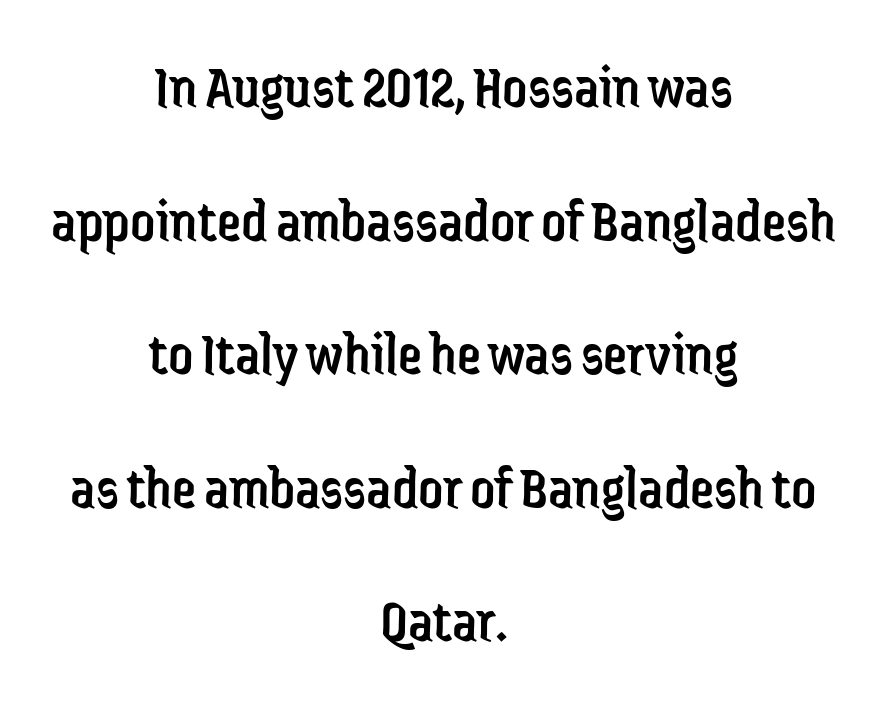
The image shows 61 px regular-weight, condensed sans-serif type, upright; set centered, loose line spacing (2.19x), normal letter spacing, not underlined; low stroke contrast and a medium x-height.
